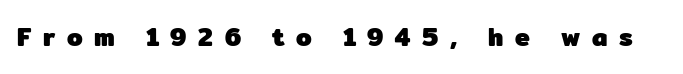
{"italic": "no", "bold": "yes", "underline": "no", "letter_spacing": "wide", "letter_spacing_em": 0.47, "glyph_px": 25}
